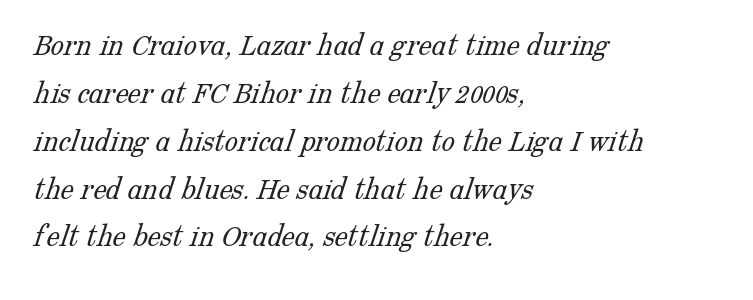
Q: Is the text bold? A: No.
Q: Is the typeface a serif or a sans-serif typeface? A: Serif.
Q: Is the text underlined? A: No.
Q: How is the paragraph aligned? A: Left-aligned.
Q: Is the spacing between letters normal or unusually wide? A: Normal.
Q: Is the spacing between lines tight, normal or loose? A: Normal.
Q: Width (condensed, normal, or wide)? A: Normal.
Q: Stroke contrast? A: Low.
Q: x-height? A: Medium.
Q: Monospaced? A: No.
